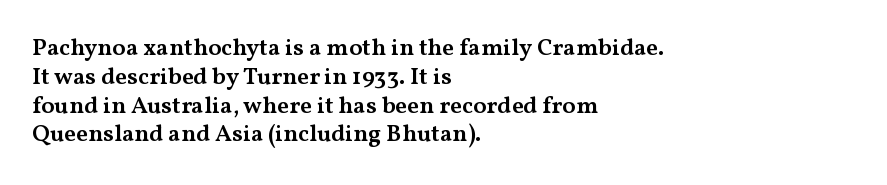
The image shows 24 px text type, upright; set left-aligned, line spacing 1.2x, normal letter spacing, not underlined.
